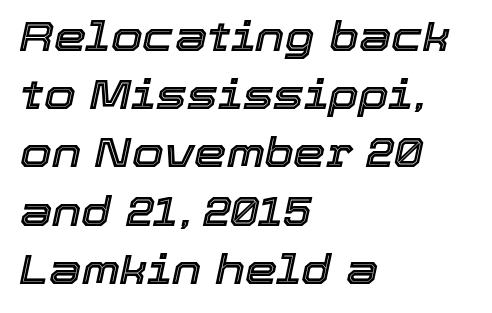
The image shows 41 px text type, italic (leaning right); set left-aligned, normal line spacing (1.42x), normal letter spacing, not underlined; a medium x-height.
